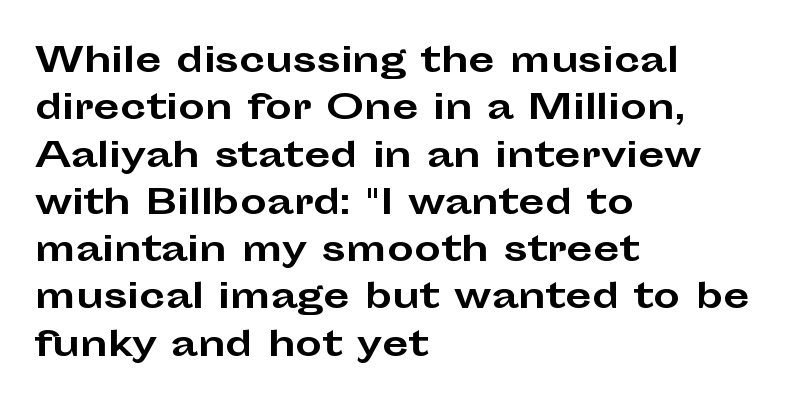
Q: Is the text bold? A: Yes.
Q: Is the text italic (slanted)? A: No, it is upright.
Q: Is the typeface a serif or a sans-serif typeface? A: Sans-serif.
Q: Is the text underlined? A: No.
Q: How is the paragraph aligned? A: Left-aligned.
Q: Is the spacing between letters normal or unusually wide? A: Normal.
Q: Is the spacing between lines tight, normal or loose? A: Normal.
Q: Width (condensed, normal, or wide)? A: Wide.
Q: Stroke contrast? A: Low.
Q: x-height? A: Medium.
Q: Monospaced? A: No.
